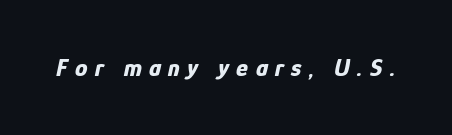
The image shows 25 px bold type, italic (leaning right); set unusually wide letter spacing (+0.29 em), not underlined.
